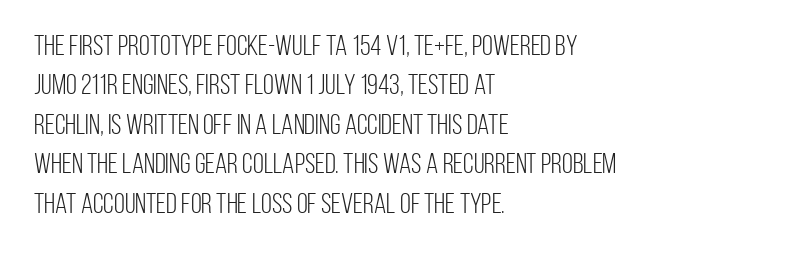
Q: Is the text bold? A: No.
Q: Is the text italic (slanted)? A: No, it is upright.
Q: Is the typeface a serif or a sans-serif typeface? A: Sans-serif.
Q: Is the text underlined? A: No.
Q: How is the paragraph aligned? A: Left-aligned.
Q: Is the spacing between letters normal or unusually wide? A: Normal.
Q: Is the spacing between lines tight, normal or loose? A: Normal.
Q: Width (condensed, normal, or wide)? A: Condensed.
Q: Stroke contrast? A: Low.
Q: x-height? A: Large.
Q: Monospaced? A: No.
